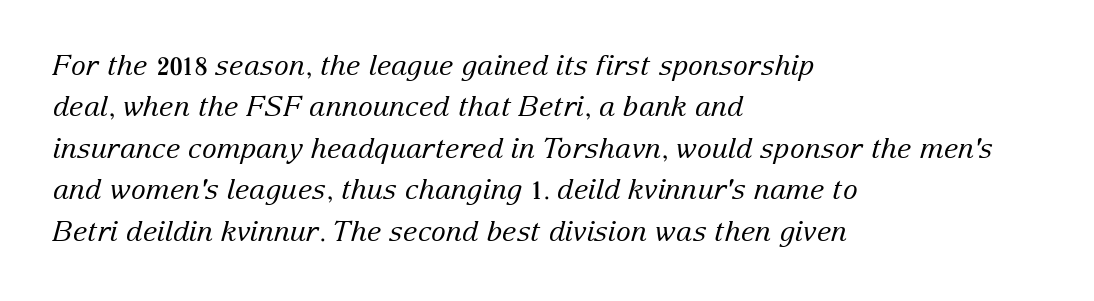
{"serif": "yes", "italic": "yes", "lean": "right", "slant_degrees": 15, "bold": "no", "weight": "regular", "width": "normal", "stroke_contrast": "low", "x_height": "medium", "monospaced": "no", "underline": "no", "align": "left", "line_spacing": "normal", "line_spacing_ratio": 1.48, "letter_spacing": "normal", "letter_spacing_em": 0.0, "glyph_px": 28}
